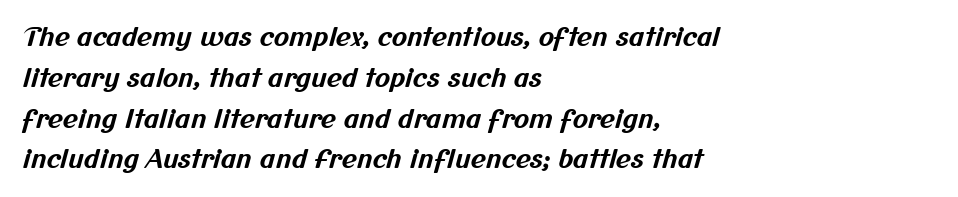
The image shows 26 px bold type; set left-aligned, normal line spacing (1.57x), normal letter spacing, not underlined.
